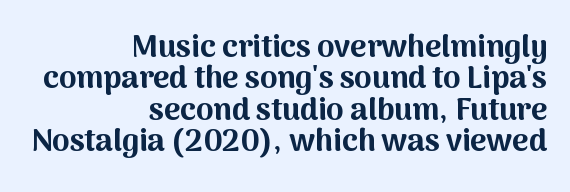
Q: Is the text bold? A: Yes.
Q: Is the text italic (slanted)? A: No, it is upright.
Q: Is the typeface a serif or a sans-serif typeface? A: Sans-serif.
Q: Is the text underlined? A: No.
Q: How is the paragraph aligned? A: Right-aligned.
Q: Is the spacing between letters normal or unusually wide? A: Normal.
Q: Is the spacing between lines tight, normal or loose? A: Tight.
Q: Width (condensed, normal, or wide)? A: Normal.
Q: Stroke contrast? A: Medium.
Q: x-height? A: Medium.
Q: Monospaced? A: No.
